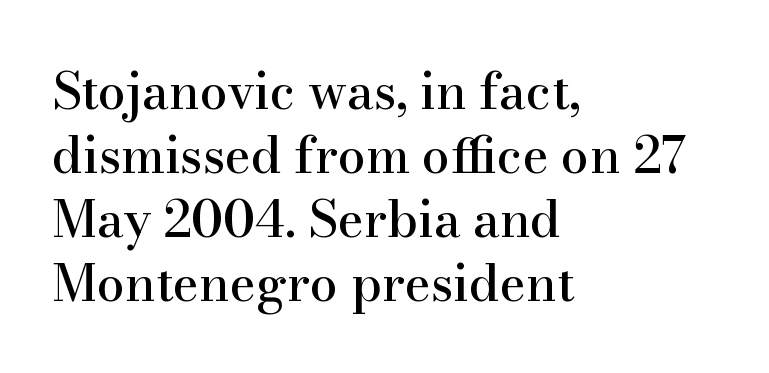
Q: Is the text italic (slanted)? A: No, it is upright.
Q: Is the typeface a serif or a sans-serif typeface? A: Serif.
Q: Is the text underlined? A: No.
Q: How is the paragraph aligned? A: Left-aligned.
Q: Is the spacing between letters normal or unusually wide? A: Normal.
Q: Is the spacing between lines tight, normal or loose? A: Normal.
Q: Width (condensed, normal, or wide)? A: Normal.
Q: Stroke contrast? A: High.
Q: x-height? A: Small.
Q: Monospaced? A: No.
